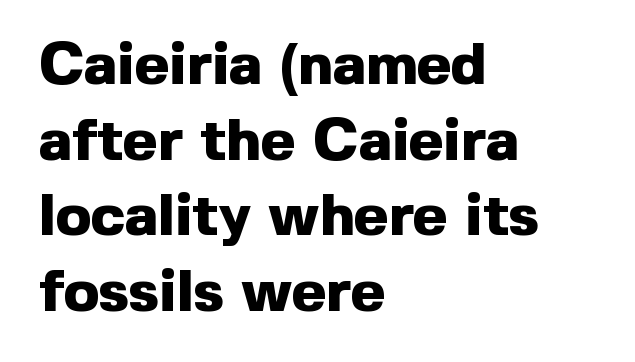
The image shows 59 px heavy sans-serif type, upright; set left-aligned, normal line spacing (1.28x), normal letter spacing, not underlined; a medium x-height.
